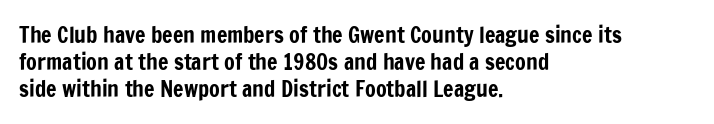
{"italic": "no", "underline": "no", "align": "left", "line_spacing_ratio": 1.22, "letter_spacing": "normal", "letter_spacing_em": 0.0, "glyph_px": 22}
